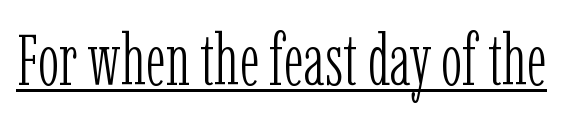
Q: Is the text bold? A: No.
Q: Is the text italic (slanted)? A: No, it is upright.
Q: Is the typeface a serif or a sans-serif typeface? A: Serif.
Q: Is the text underlined? A: Yes.
Q: Is the spacing between letters normal or unusually wide? A: Normal.
Q: Width (condensed, normal, or wide)? A: Condensed.
Q: Stroke contrast? A: Low.
Q: x-height? A: Medium.
Q: Monospaced? A: No.
